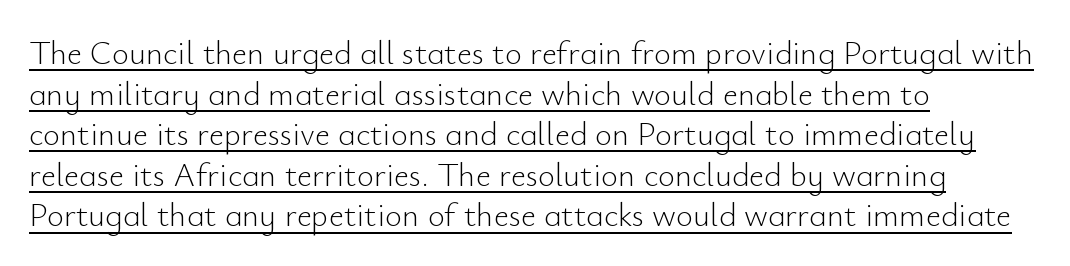
Posture: vertical. The passage is arranged the way most books set body copy — flush left. Is this a fixed-width face? No — the glyphs have proportional, varying widths. Words appear dense and cohesive because spacing is normal. Vertical stems look standard width or narrower in stroke. The words here are underlined.
